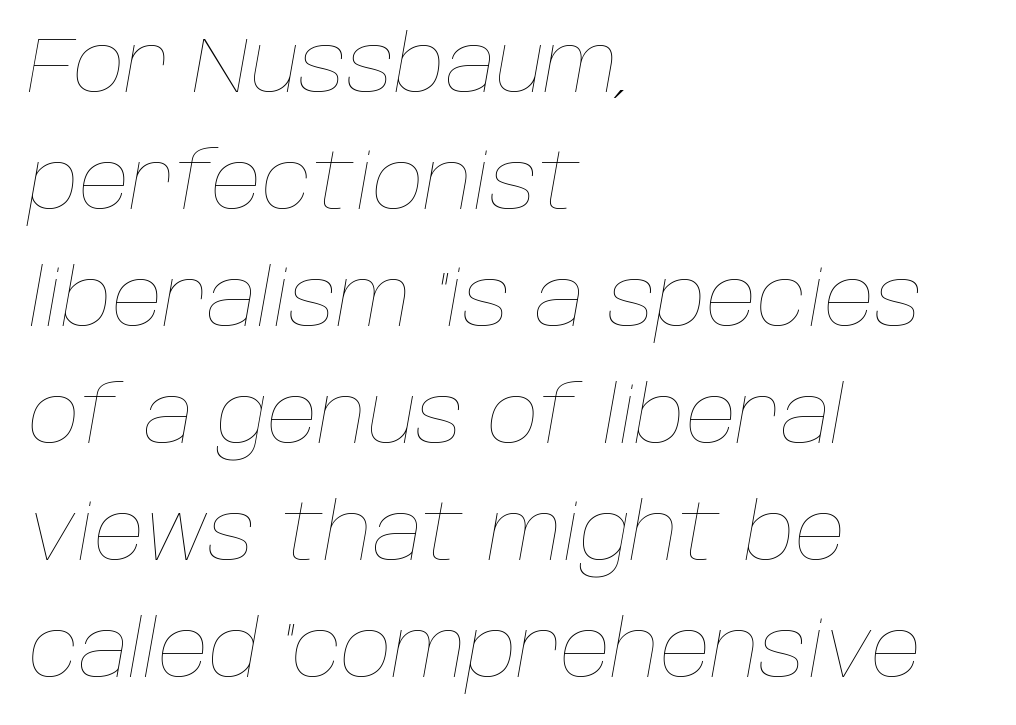
Q: Is the text bold? A: No.
Q: Is the text italic (slanted)? A: Yes, it leans right by about 10 degrees.
Q: Is the text underlined? A: No.
Q: How is the paragraph aligned? A: Left-aligned.
Q: Is the spacing between letters normal or unusually wide? A: Normal.
Q: Is the spacing between lines tight, normal or loose? A: Normal.
Q: Width (condensed, normal, or wide)? A: Normal.
Q: Stroke contrast? A: Low.
Q: x-height? A: Large.
Q: Monospaced? A: No.
